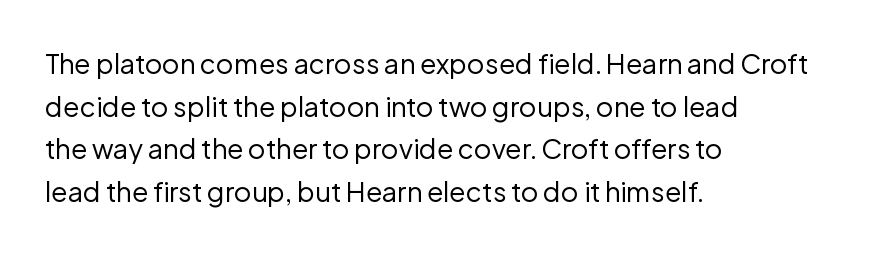
The image shows 27 px text type, upright; set left-aligned, normal line spacing (1.58x), normal letter spacing, not underlined.
